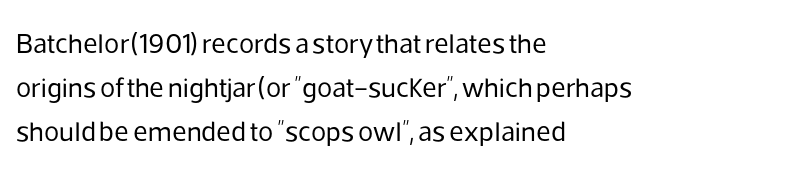
Q: Is the text bold? A: No.
Q: Is the text italic (slanted)? A: No, it is upright.
Q: Is the typeface a serif or a sans-serif typeface? A: Sans-serif.
Q: Is the text underlined? A: No.
Q: How is the paragraph aligned? A: Left-aligned.
Q: Is the spacing between letters normal or unusually wide? A: Normal.
Q: Is the spacing between lines tight, normal or loose? A: Normal.
Q: Width (condensed, normal, or wide)? A: Normal.
Q: Stroke contrast? A: Low.
Q: x-height? A: Medium.
Q: Monospaced? A: No.
